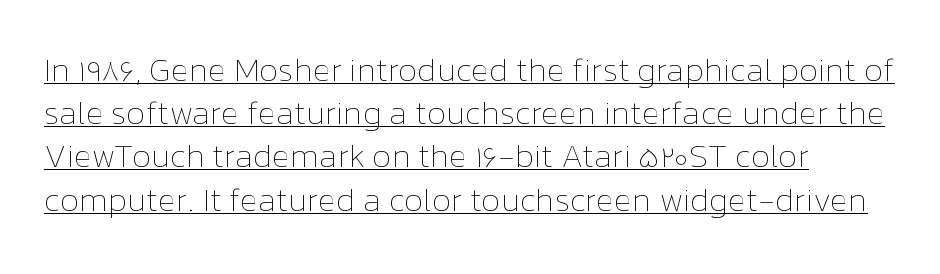
Q: Is the text bold? A: No.
Q: Is the text italic (slanted)? A: No, it is upright.
Q: Is the text underlined? A: Yes.
Q: How is the paragraph aligned? A: Left-aligned.
Q: Is the spacing between letters normal or unusually wide? A: Normal.
Q: Is the spacing between lines tight, normal or loose? A: Normal.
Q: Width (condensed, normal, or wide)? A: Normal.
Q: Stroke contrast? A: Low.
Q: x-height? A: Medium.
Q: Monospaced? A: No.
